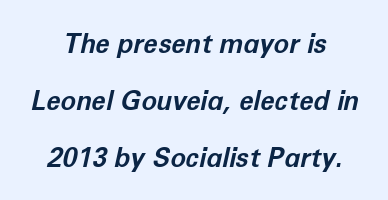
{"italic": "yes", "lean": "right", "slant_degrees": 12, "bold": "yes", "underline": "no", "line_spacing": "loose", "line_spacing_ratio": 2.2, "letter_spacing": "normal", "letter_spacing_em": 0.0, "glyph_px": 26}
